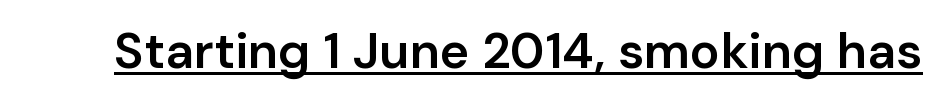
A typesetter would call this proportional, since set widths differ per character. Posture: straight, roman, zero tilt. Look at the stroke-to-counter ratio: somewhat heavy, a semibold. Serifs: no, the terminals of the letterforms are clean. Here the glyphs are tracked normally, forming tight word shapes. A continuous stroke trails under the words, as in a hyperlink.
